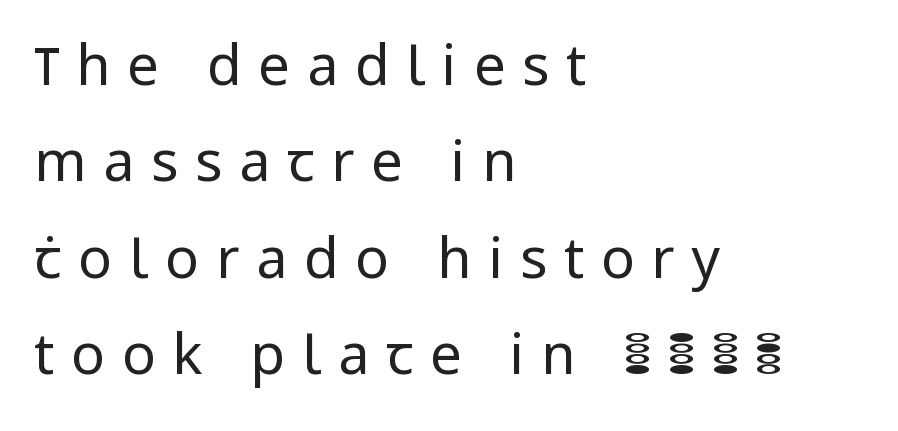
Typographically, this falls in the sans-serif category. The horizontal fit of the characters is loose and conspicuously gappy. Line starts are locked; line ends wander. Decoration check: the copy has no underline. Weight: regular or lighter. Every character sits straight up, as roman type does.
